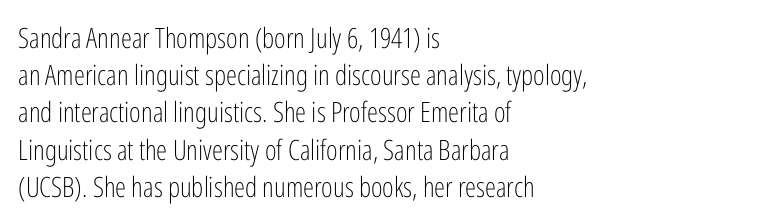
The lettering holds an erect, upright posture throughout. Default kerning and tracking; the words read as compact shapes. No word sits above an underline. Caption: face not bold, strokes unweighted. The leading is moderate, giving the passage an even texture.
